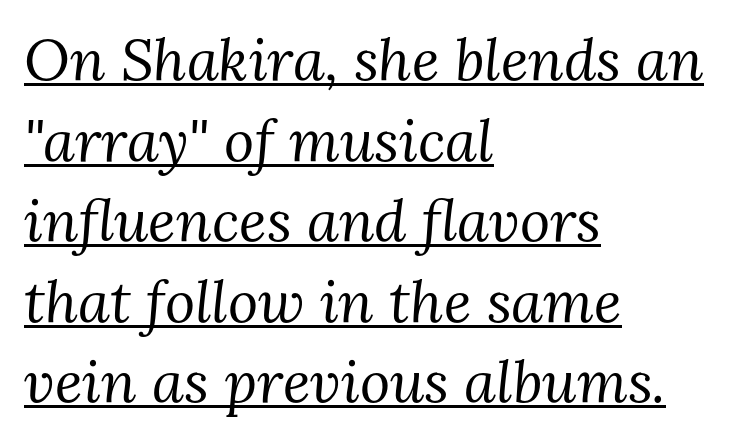
Honestly, the row spacing looks completely unremarkable. Short and long lines alike share a common starting point at left. Stroke terminals: seriffed. You can tell it's italic because the verticals aren't actually vertical. The font is comparable to plain body text, perhaps lighter.
